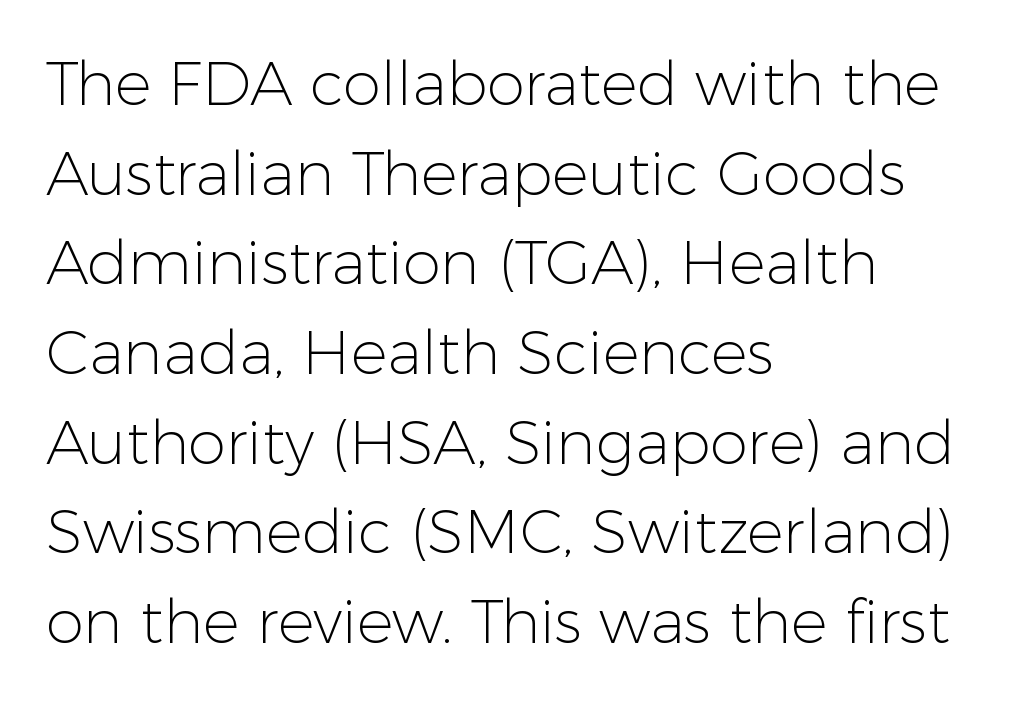
{"serif": "no", "italic": "no", "bold": "no", "weight": "light", "width": "normal", "stroke_contrast": "low", "x_height": "medium", "monospaced": "no", "underline": "no", "align": "left", "line_spacing": "normal", "line_spacing_ratio": 1.47, "letter_spacing": "normal", "letter_spacing_em": 0.0, "glyph_px": 61}
